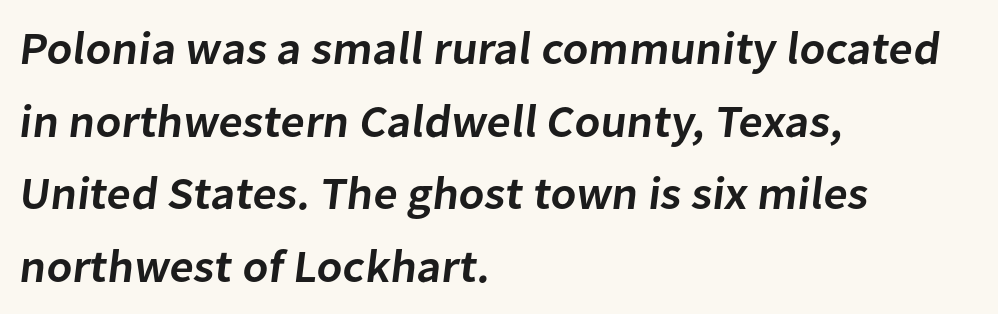
Honestly, the letter spacing is just normal — you wouldn't notice it. Casual observation: everything's shoved over to the left. In terms of letterform style, serifs are entirely absent. These words are printed semibold, heavier than regular yet not bold. Regular leading. The rendering uses natural spacing where letterforms have individual widths.
